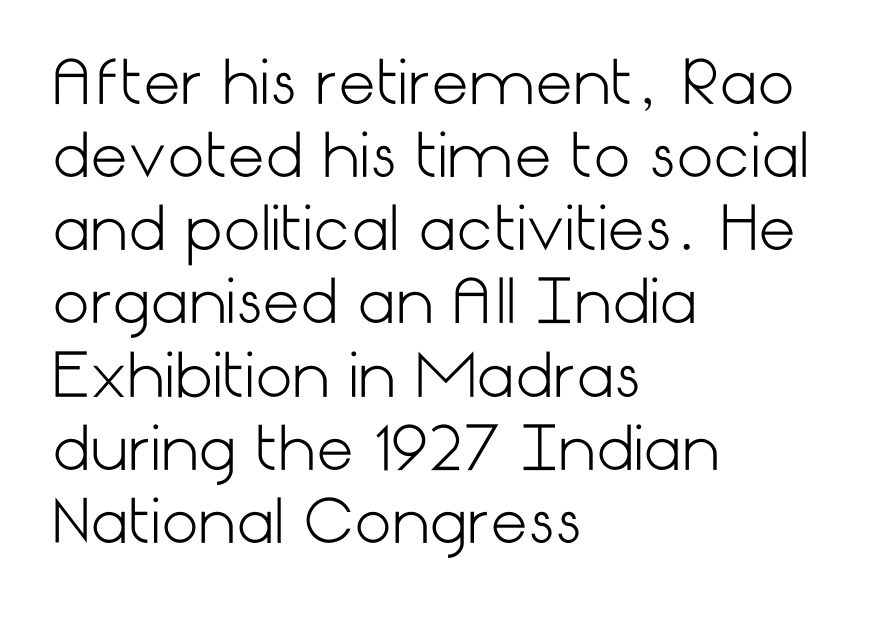
Q: Is the text bold? A: No.
Q: Is the text italic (slanted)? A: No, it is upright.
Q: Is the typeface a serif or a sans-serif typeface? A: Sans-serif.
Q: Is the text underlined? A: No.
Q: How is the paragraph aligned? A: Left-aligned.
Q: Is the spacing between letters normal or unusually wide? A: Normal.
Q: Width (condensed, normal, or wide)? A: Normal.
Q: Stroke contrast? A: Low.
Q: x-height? A: Medium.
